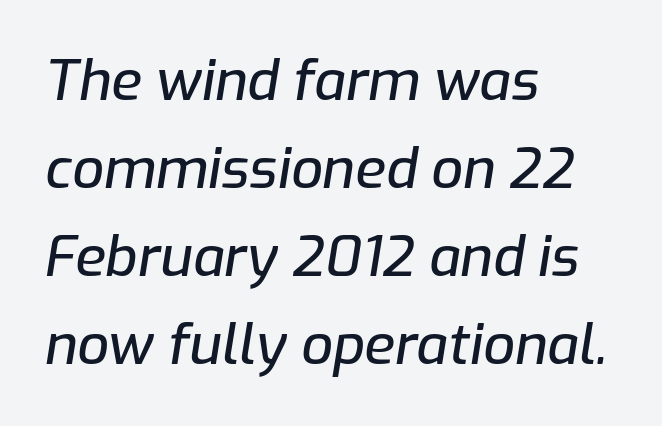
The letters sit at their default tracking, neither squeezed nor spread. Is this a fixed-width face? No — the glyphs have proportional, varying widths. Does the lettering tilt? It does — this is italic. Underline: absent. The lines in this sample share a left origin and differ only in where they stop.
